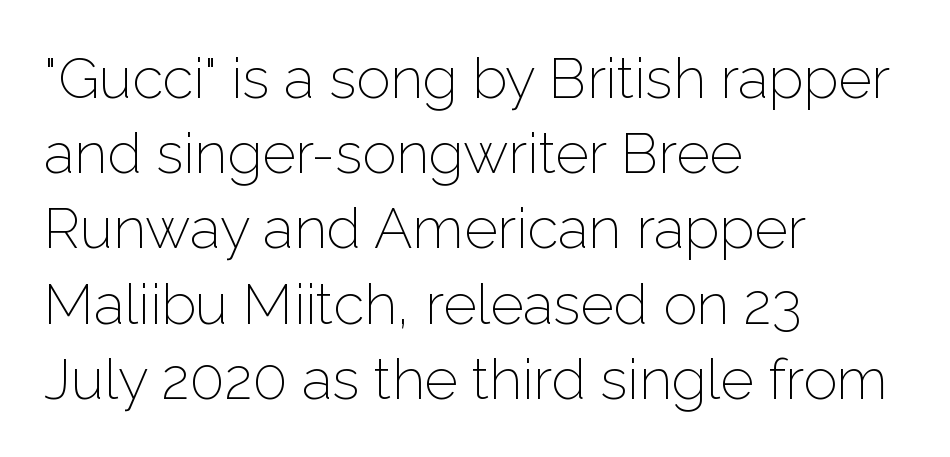
Q: Is the text bold? A: No.
Q: Is the text italic (slanted)? A: No, it is upright.
Q: Is the typeface a serif or a sans-serif typeface? A: Sans-serif.
Q: Is the text underlined? A: No.
Q: How is the paragraph aligned? A: Left-aligned.
Q: Is the spacing between letters normal or unusually wide? A: Normal.
Q: Is the spacing between lines tight, normal or loose? A: Normal.
Q: Width (condensed, normal, or wide)? A: Normal.
Q: Stroke contrast? A: Low.
Q: x-height? A: Medium.
Q: Monospaced? A: No.
